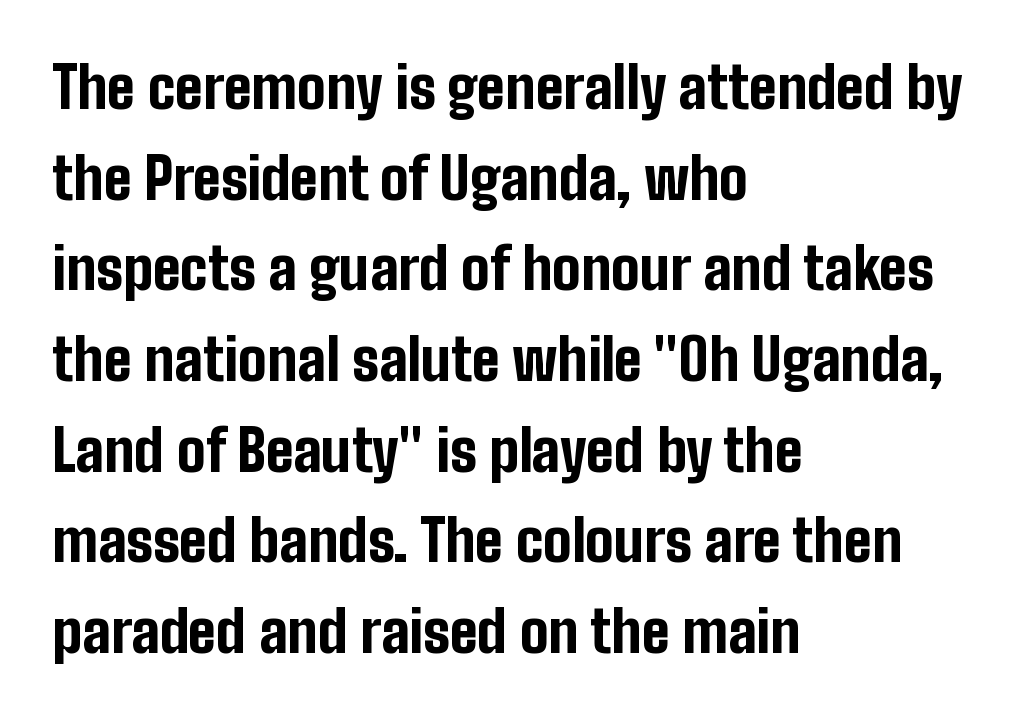
Weight check: bold — yes, fully. Only glyphs here, with clear space below each row. To sum up the face: it is a sans, with no serifs. Observe the ordinary spacing: letters are neighbours, not strangers. In terms of leading, this rendering sits right in the middle.
